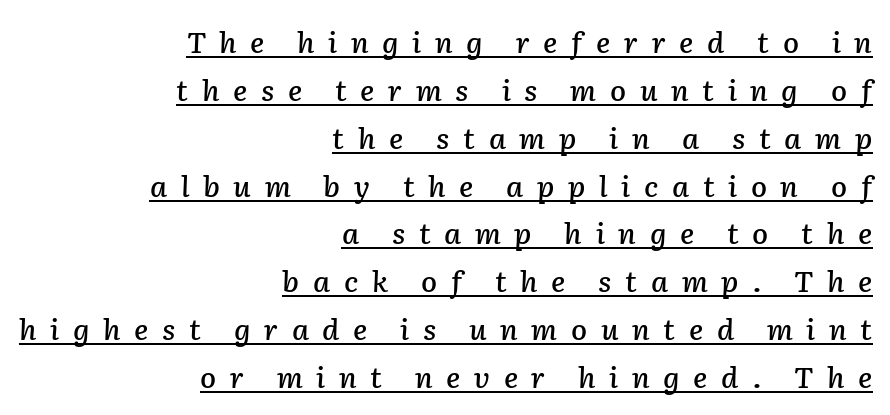
{"italic": "yes", "lean": "right", "slant_degrees": 2, "width": "normal", "stroke_contrast": "low", "x_height": "medium", "monospaced": "no", "underline": "yes", "align": "right", "line_spacing": "normal", "line_spacing_ratio": 1.65, "letter_spacing": "wide", "letter_spacing_em": 0.47, "glyph_px": 29}
